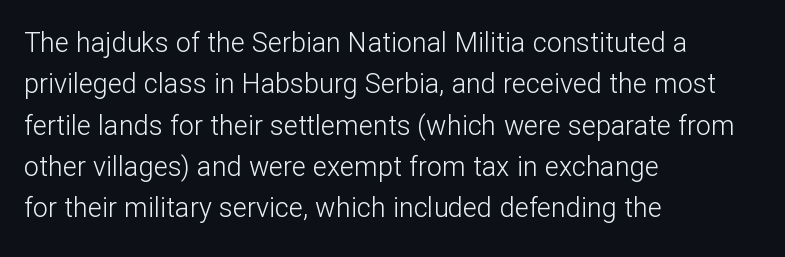
Q: Is the text bold? A: No.
Q: Is the text italic (slanted)? A: No, it is upright.
Q: Is the text underlined? A: No.
Q: How is the paragraph aligned? A: Left-aligned.
Q: Is the spacing between letters normal or unusually wide? A: Normal.
Q: Is the spacing between lines tight, normal or loose? A: Normal.
